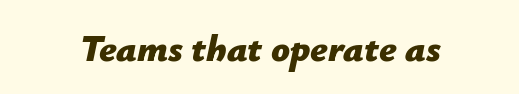
{"italic": "yes", "lean": "right", "slant_degrees": 12, "bold": "yes", "weight": "bold", "width": "normal", "stroke_contrast": "low", "x_height": "medium", "monospaced": "no", "underline": "no", "letter_spacing": "normal", "letter_spacing_em": 0.0, "glyph_px": 37}
